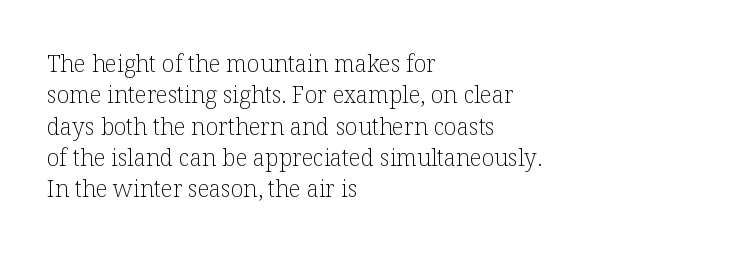
Q: Is the text bold? A: No.
Q: Is the text italic (slanted)? A: No, it is upright.
Q: Is the text underlined? A: No.
Q: How is the paragraph aligned? A: Left-aligned.
Q: Is the spacing between letters normal or unusually wide? A: Normal.
Q: Is the spacing between lines tight, normal or loose? A: Normal.
